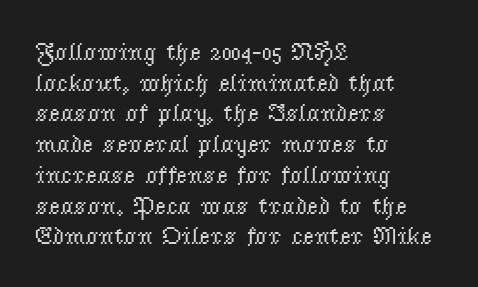
The letters look calm and open, with moderate or lighter stems. Descenders are the only things crossing below the line. Left-aligned paragraph, ragged on the right. Short note: letters normally spaced.
